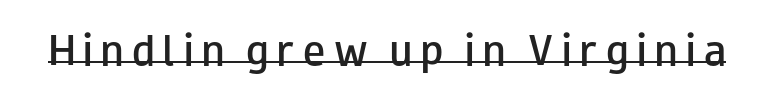
{"serif": "no", "italic": "no", "bold": "semi", "weight": "semibold", "width": "wide", "stroke_contrast": "low", "x_height": "small", "monospaced": "no", "underline": "yes", "letter_spacing": "wide", "letter_spacing_em": 0.23, "glyph_px": 37}
